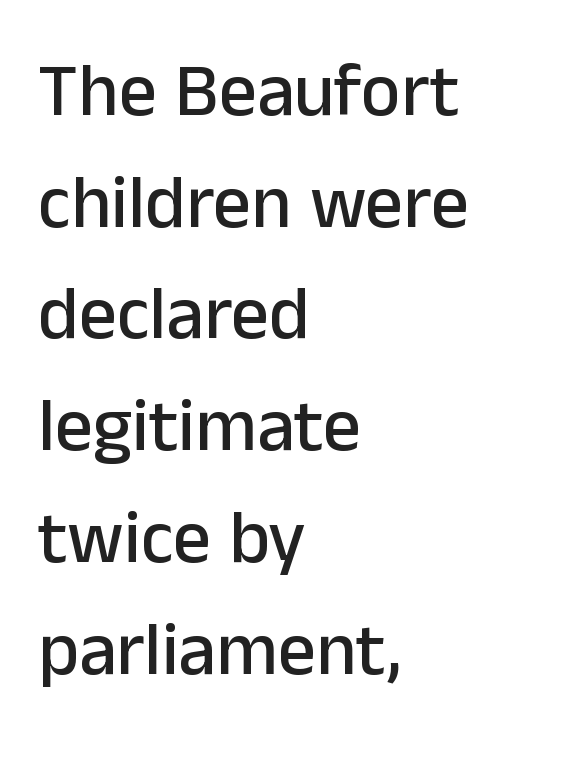
Q: Is the text italic (slanted)? A: No, it is upright.
Q: Is the typeface a serif or a sans-serif typeface? A: Sans-serif.
Q: Is the text underlined? A: No.
Q: How is the paragraph aligned? A: Left-aligned.
Q: Is the spacing between letters normal or unusually wide? A: Normal.
Q: Is the spacing between lines tight, normal or loose? A: Normal.
Q: Width (condensed, normal, or wide)? A: Normal.
Q: Stroke contrast? A: Low.
Q: x-height? A: Medium.
Q: Monospaced? A: No.
